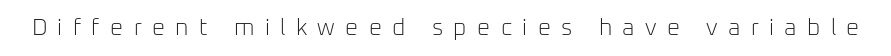
{"italic": "no", "bold": "no", "underline": "no", "letter_spacing": "wide", "letter_spacing_em": 0.45, "glyph_px": 23}
